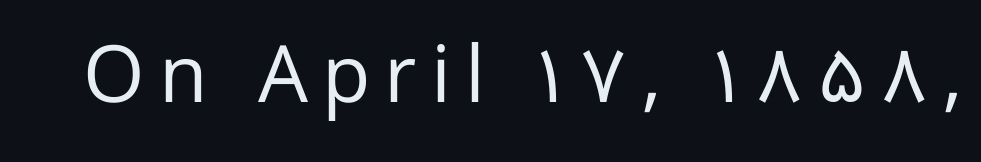
The image shows 79 px regular-weight sans-serif type, upright; set not underlined; low stroke contrast and a medium x-height.
